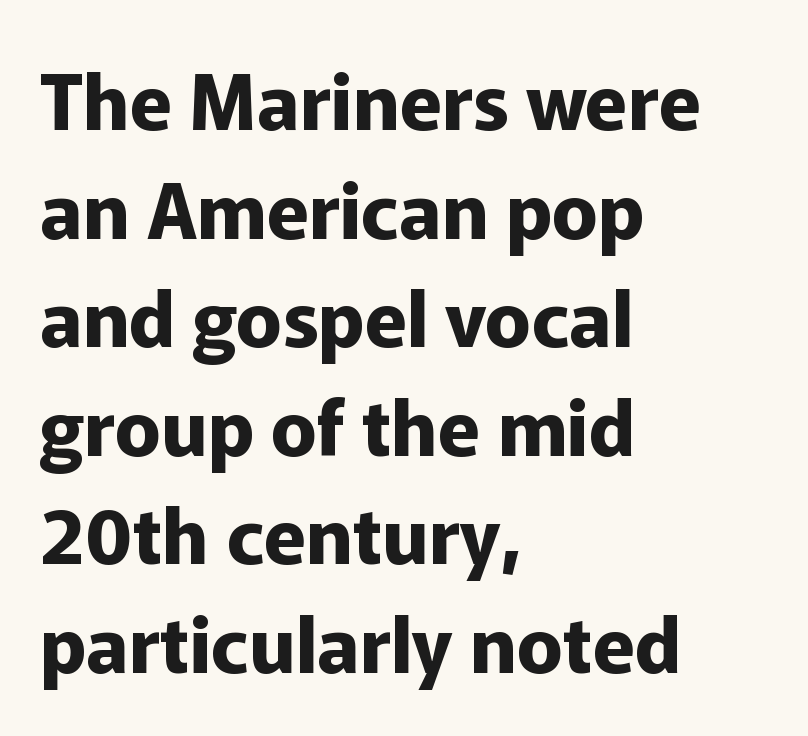
Proportional: the letters do not fall into vertical columns. In terms of weight, the rendering is a true, heavy bold. The face used here is a sans, in the tradition of grotesques and geometrics. In terms of letterspacing, this is plain default setting. Quick note: not italic, upright.
